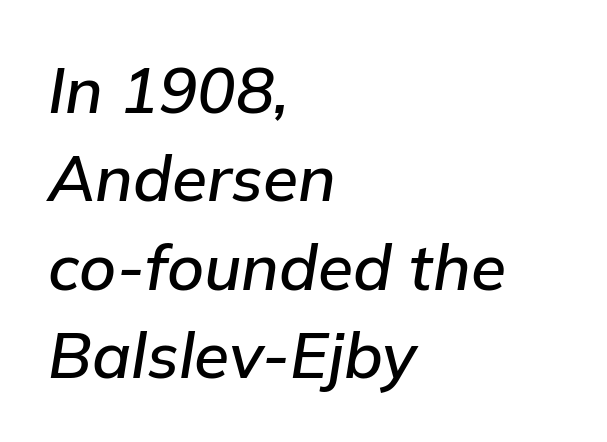
Each word holds together tightly as a unit, with standard inter-letter gaps. Students, observe: this is what conventionally led text looks like. Varying glyph widths throughout — classic text-font behaviour. If you drew a line through each stem, it would be angled.
